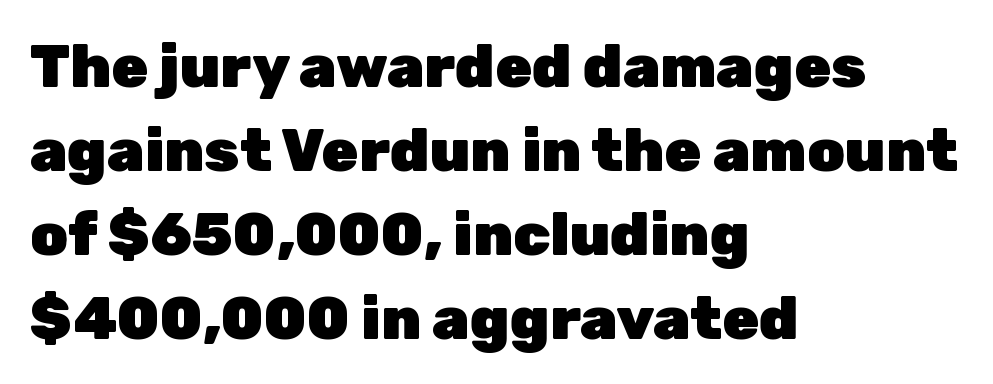
{"serif": "no", "italic": "no", "bold": "yes", "weight": "heavy", "width": "normal", "stroke_contrast": "low", "x_height": "medium", "monospaced": "no", "underline": "no", "align": "left", "line_spacing": "normal", "line_spacing_ratio": 1.4, "letter_spacing": "normal", "letter_spacing_em": 0.0, "glyph_px": 60}
